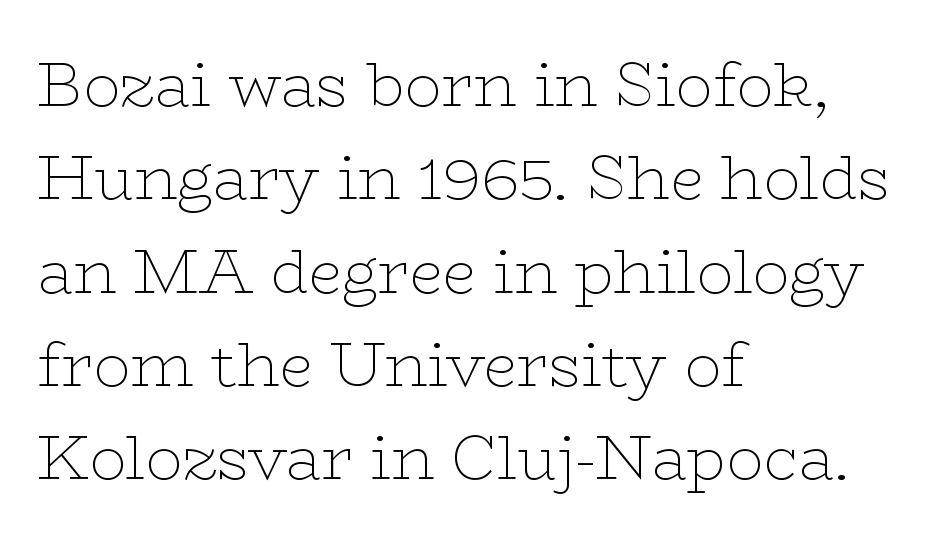
{"serif": "yes", "italic": "no", "bold": "no", "weight": "thin", "width": "wide", "stroke_contrast": "low", "x_height": "medium", "monospaced": "no", "underline": "no", "align": "left", "line_spacing": "normal", "line_spacing_ratio": 1.53, "letter_spacing": "normal", "letter_spacing_em": 0.0, "glyph_px": 61}
